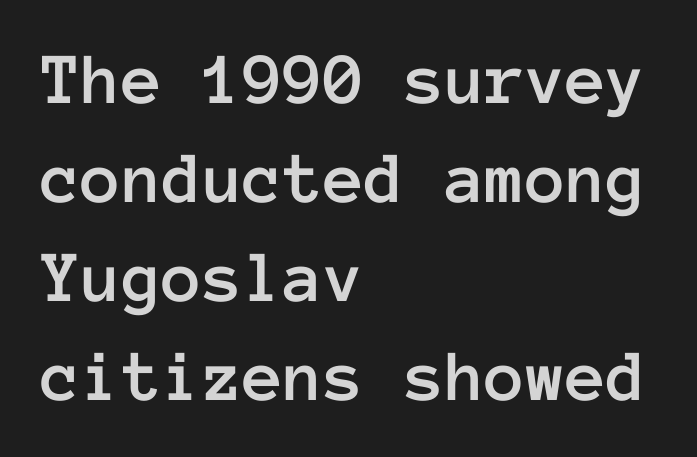
{"italic": "no", "width": "normal", "stroke_contrast": "low", "x_height": "medium", "monospaced": "yes", "underline": "no", "align": "left", "line_spacing": "normal", "line_spacing_ratio": 1.34, "letter_spacing": "normal", "letter_spacing_em": 0.0, "glyph_px": 74}
